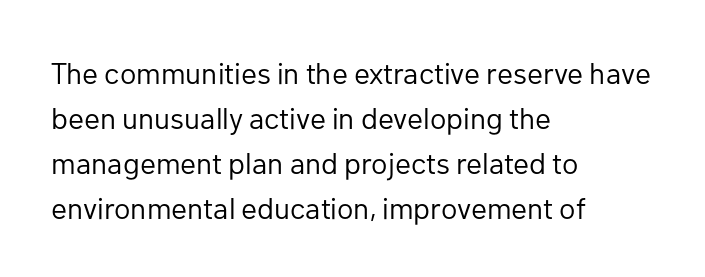
The image shows 30 px regular-weight sans-serif type, upright; set left-aligned, normal line spacing (1.5x), normal letter spacing, not underlined; low stroke contrast and a medium x-height.
